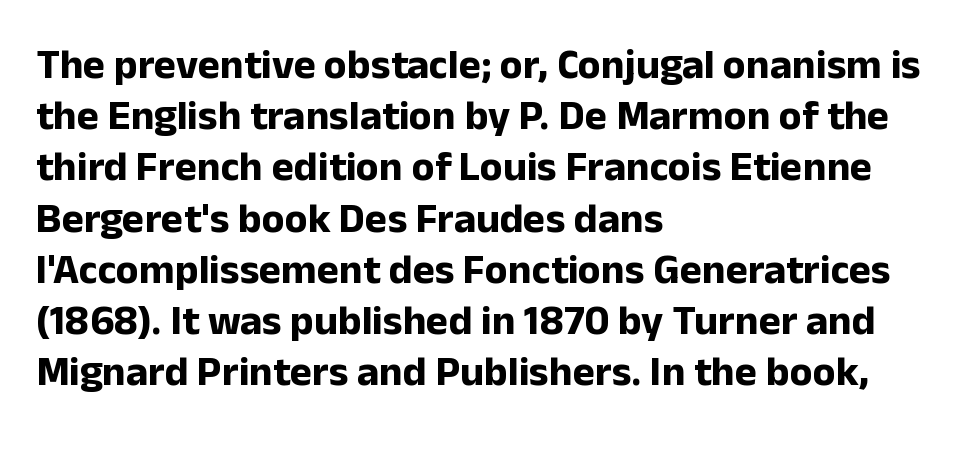
Q: Is the text bold? A: Yes.
Q: Is the text italic (slanted)? A: No, it is upright.
Q: Is the typeface a serif or a sans-serif typeface? A: Sans-serif.
Q: Is the text underlined? A: No.
Q: How is the paragraph aligned? A: Left-aligned.
Q: Is the spacing between letters normal or unusually wide? A: Normal.
Q: Width (condensed, normal, or wide)? A: Normal.
Q: Stroke contrast? A: Low.
Q: x-height? A: Medium.
Q: Monospaced? A: No.
